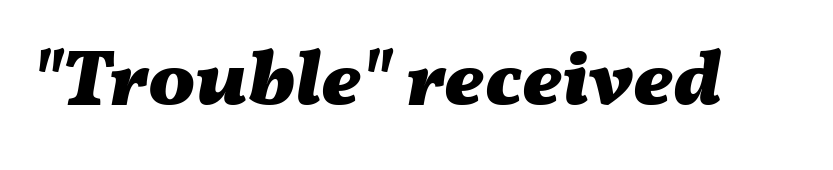
{"italic": "yes", "lean": "right", "slant_degrees": 11, "bold": "yes", "weight": "heavy", "width": "wide", "stroke_contrast": "medium", "x_height": "medium", "monospaced": "no", "underline": "no", "letter_spacing": "normal", "letter_spacing_em": 0.0, "glyph_px": 78}
